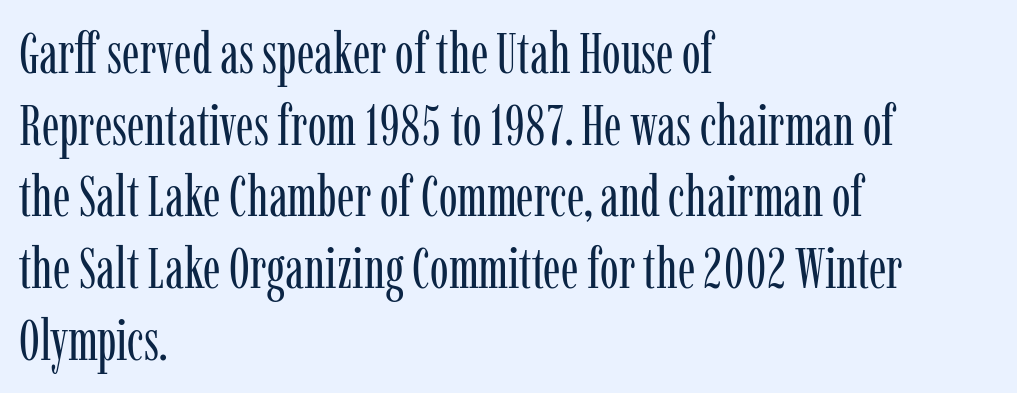
Q: Is the text bold? A: No.
Q: Is the text italic (slanted)? A: No, it is upright.
Q: Is the typeface a serif or a sans-serif typeface? A: Serif.
Q: Is the text underlined? A: No.
Q: How is the paragraph aligned? A: Left-aligned.
Q: Is the spacing between letters normal or unusually wide? A: Normal.
Q: Is the spacing between lines tight, normal or loose? A: Normal.
Q: Width (condensed, normal, or wide)? A: Condensed.
Q: Stroke contrast? A: Low.
Q: x-height? A: Medium.
Q: Monospaced? A: No.
